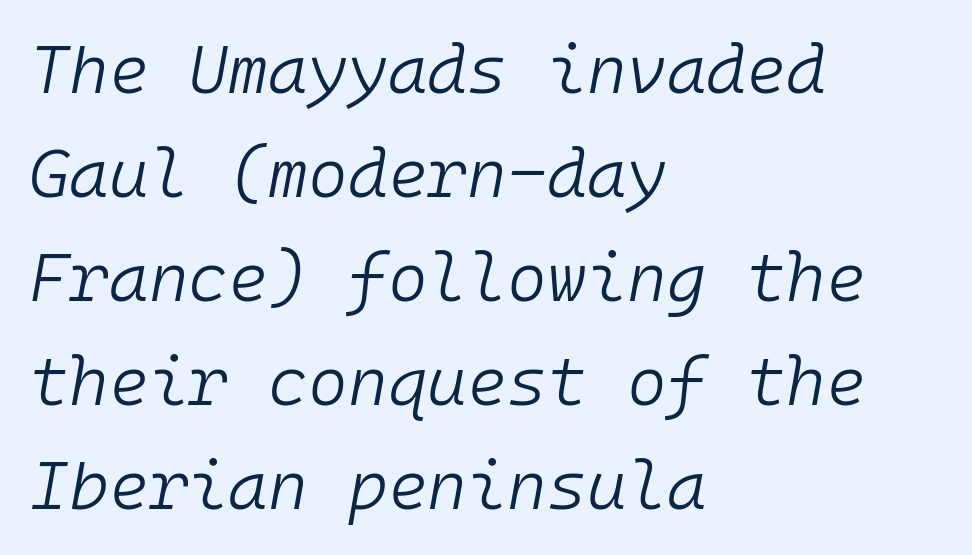
Q: Is the text bold? A: No.
Q: Is the text italic (slanted)? A: Yes, it leans right by about 10 degrees.
Q: Is the text underlined? A: No.
Q: How is the paragraph aligned? A: Left-aligned.
Q: Is the spacing between letters normal or unusually wide? A: Normal.
Q: Is the spacing between lines tight, normal or loose? A: Normal.
Q: Width (condensed, normal, or wide)? A: Normal.
Q: Stroke contrast? A: Low.
Q: x-height? A: Medium.
Q: Monospaced? A: Yes.
